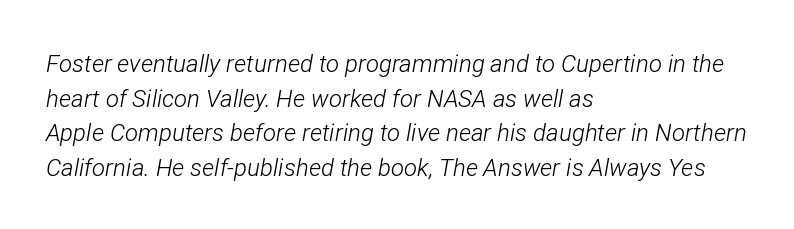
Q: Is the text bold? A: No.
Q: Is the text italic (slanted)? A: Yes, it leans right by about 12 degrees.
Q: Is the text underlined? A: No.
Q: How is the paragraph aligned? A: Left-aligned.
Q: Is the spacing between letters normal or unusually wide? A: Normal.
Q: Is the spacing between lines tight, normal or loose? A: Normal.
